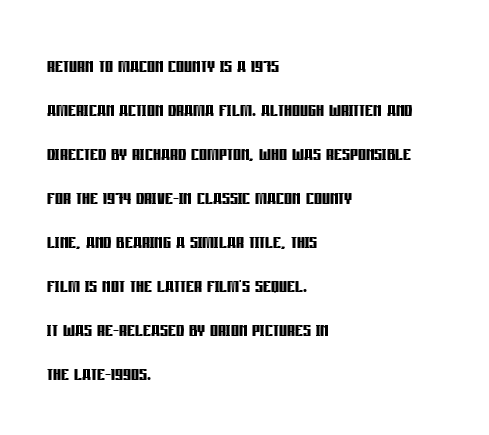
{"italic": "no", "bold": "yes", "underline": "no", "align": "left", "line_spacing_ratio": 1.76, "letter_spacing": "normal", "letter_spacing_em": 0.0, "glyph_px": 25}
